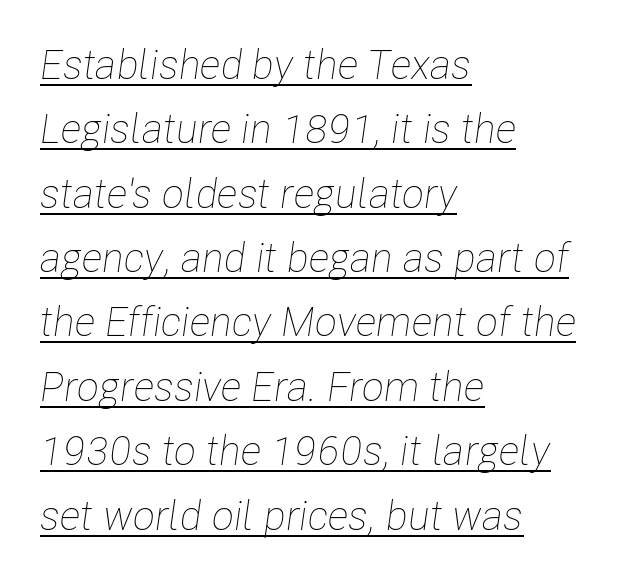
{"italic": "yes", "lean": "right", "slant_degrees": 8, "bold": "no", "weight": "thin", "width": "condensed", "stroke_contrast": "low", "x_height": "medium", "monospaced": "no", "underline": "yes", "align": "left", "line_spacing": "normal", "line_spacing_ratio": 1.57, "letter_spacing": "normal", "letter_spacing_em": 0.0, "glyph_px": 41}
